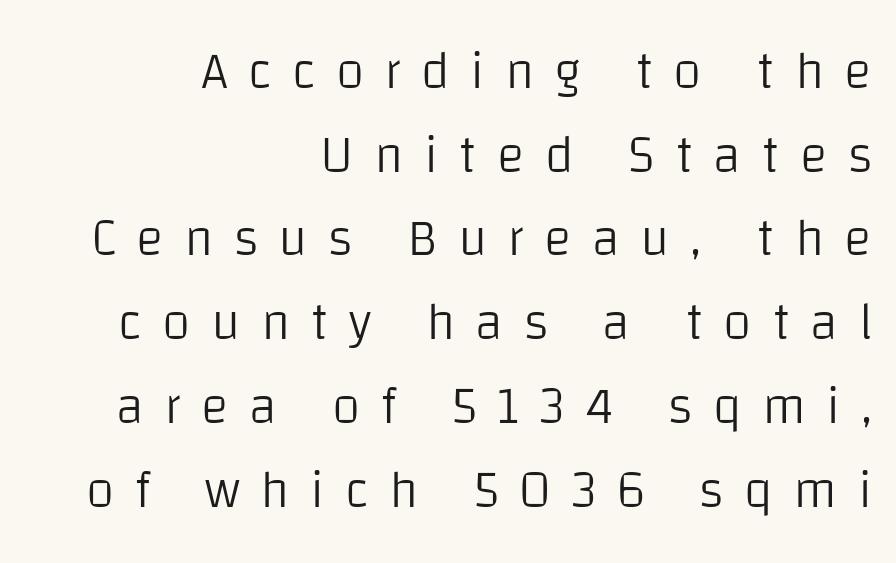
{"serif": "no", "italic": "no", "bold": "no", "weight": "light", "width": "normal", "stroke_contrast": "low", "x_height": "large", "monospaced": "no", "underline": "no", "align": "right", "line_spacing": "normal", "line_spacing_ratio": 1.61, "letter_spacing": "wide", "letter_spacing_em": 0.39, "glyph_px": 52}
